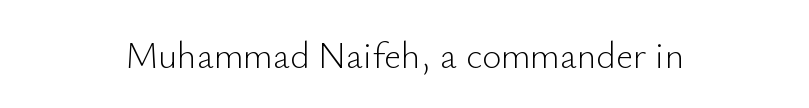
{"serif": "no", "italic": "no", "bold": "no", "weight": "light", "width": "normal", "stroke_contrast": "low", "x_height": "small", "monospaced": "no", "underline": "no", "align": "center", "letter_spacing": "normal", "letter_spacing_em": 0.0, "glyph_px": 37}
